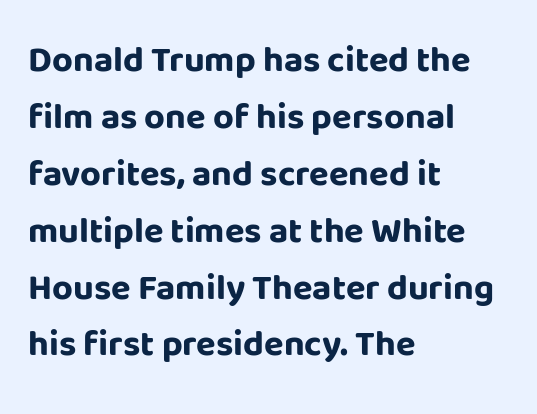
The image shows 36 px bold sans-serif type, upright; set left-aligned, normal line spacing (1.58x), normal letter spacing, not underlined; low stroke contrast and a large x-height.
